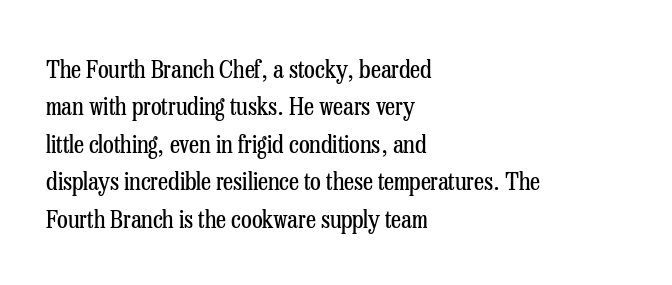
Q: Is the text bold? A: No.
Q: Is the text italic (slanted)? A: No, it is upright.
Q: Is the text underlined? A: No.
Q: How is the paragraph aligned? A: Left-aligned.
Q: Is the spacing between letters normal or unusually wide? A: Normal.
Q: Is the spacing between lines tight, normal or loose? A: Normal.
